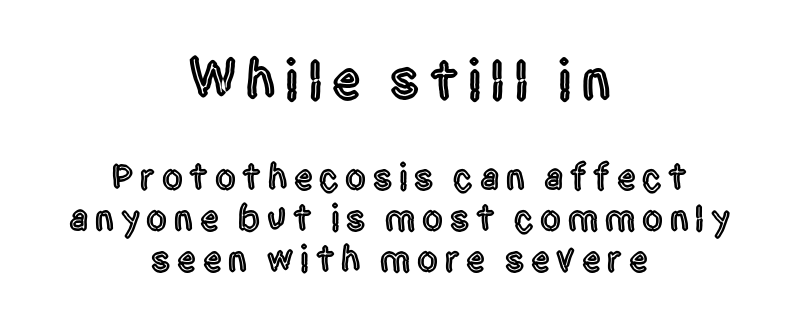
The image shows 56 px condensed sans-serif type, upright; set centered, tight line spacing (1.1x), not underlined; the first (top) block is 1.51x larger; a large x-height.
